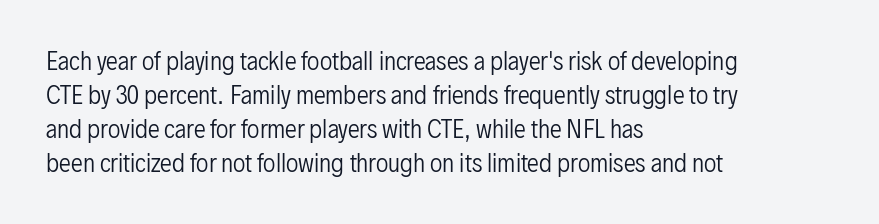
The image shows 24 px text type, upright; set left-aligned, normal line spacing (1.41x), normal letter spacing, not underlined.
